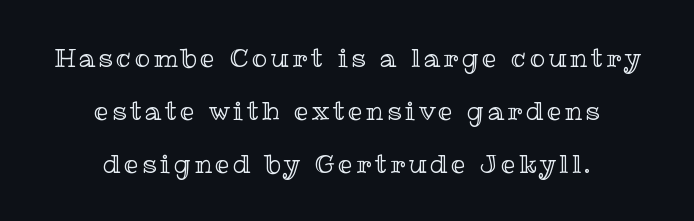
Q: Is the text italic (slanted)? A: No, it is upright.
Q: Is the text underlined? A: No.
Q: How is the paragraph aligned? A: Centered.
Q: Is the spacing between lines tight, normal or loose? A: Loose.
